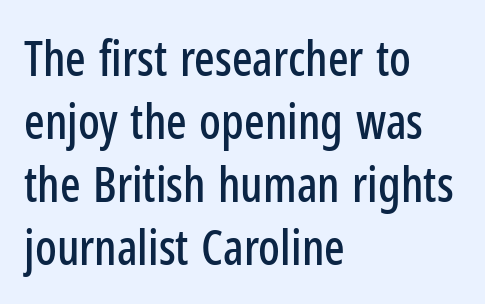
The image shows 48 px condensed sans-serif type, upright; set left-aligned, normal line spacing (1.31x), normal letter spacing, not underlined; low stroke contrast and a medium x-height.
